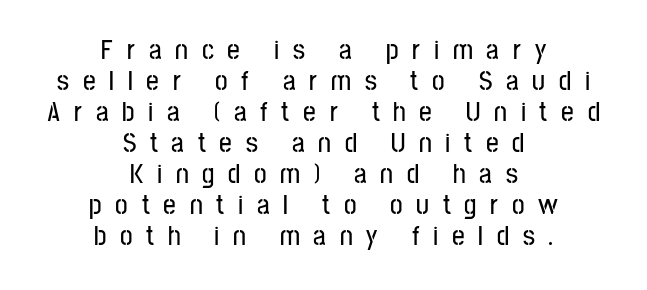
Casual observation: everything's sitting right in the middle. Look at the tracking — it's clearly loosened, letters drifting apart. Unmarked baselines from the first word to the last. Posture: upright roman. Each letter's strokes conclude bluntly, with no projecting serifs.
